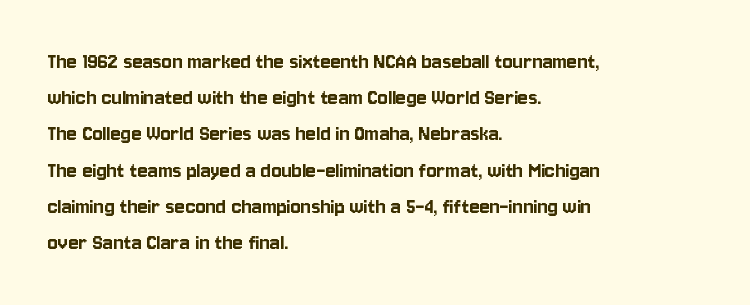
The image shows 24 px text type, upright; set left-aligned, normal line spacing (1.51x), normal letter spacing, not underlined.
